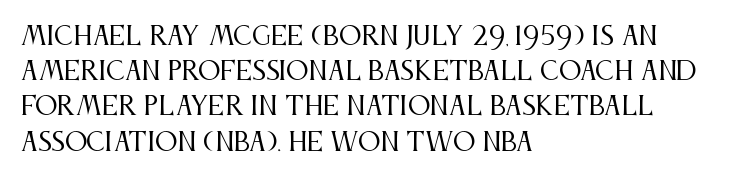
Q: Is the text bold? A: No.
Q: Is the text italic (slanted)? A: No, it is upright.
Q: Is the text underlined? A: No.
Q: How is the paragraph aligned? A: Left-aligned.
Q: Is the spacing between letters normal or unusually wide? A: Normal.
Q: Is the spacing between lines tight, normal or loose? A: Normal.
